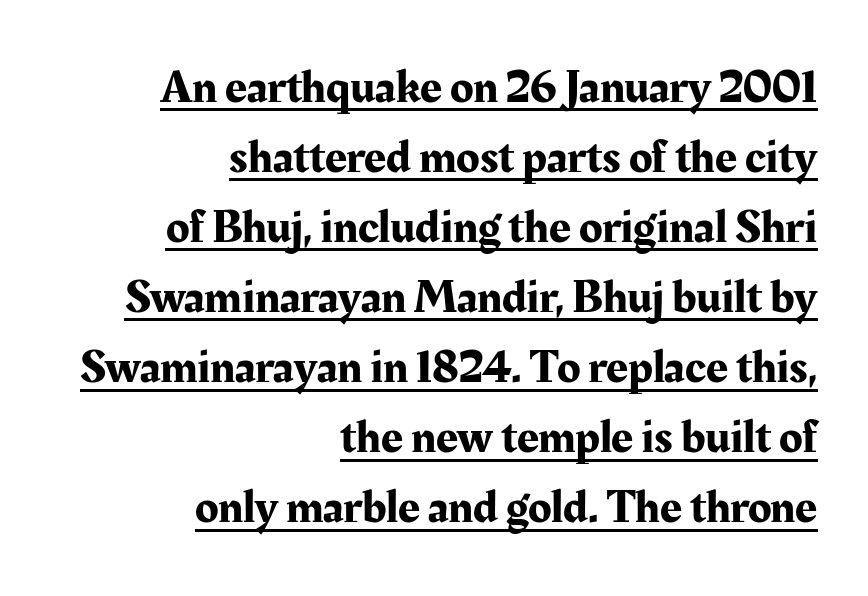
Does a line run under the words? Yes, clearly. This is the regular roman posture of the typeface. The gaps between neighbouring characters are ordinary and unremarkable. I'd call this a serif setting — the letters wear small feet.
